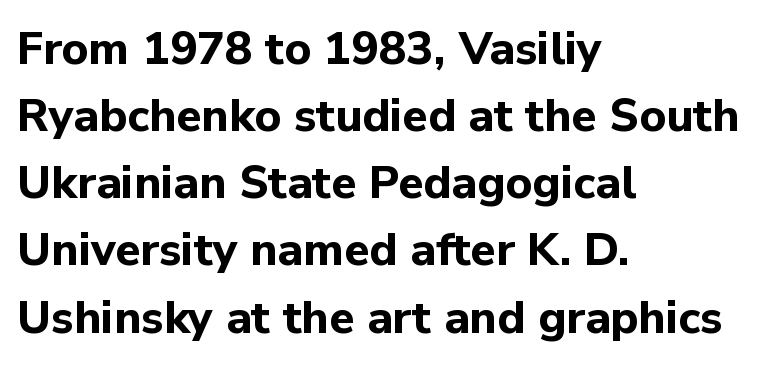
Q: Is the text bold? A: Yes.
Q: Is the text italic (slanted)? A: No, it is upright.
Q: Is the typeface a serif or a sans-serif typeface? A: Sans-serif.
Q: Is the text underlined? A: No.
Q: How is the paragraph aligned? A: Left-aligned.
Q: Is the spacing between letters normal or unusually wide? A: Normal.
Q: Is the spacing between lines tight, normal or loose? A: Normal.
Q: Width (condensed, normal, or wide)? A: Normal.
Q: Stroke contrast? A: Low.
Q: x-height? A: Medium.
Q: Monospaced? A: No.
